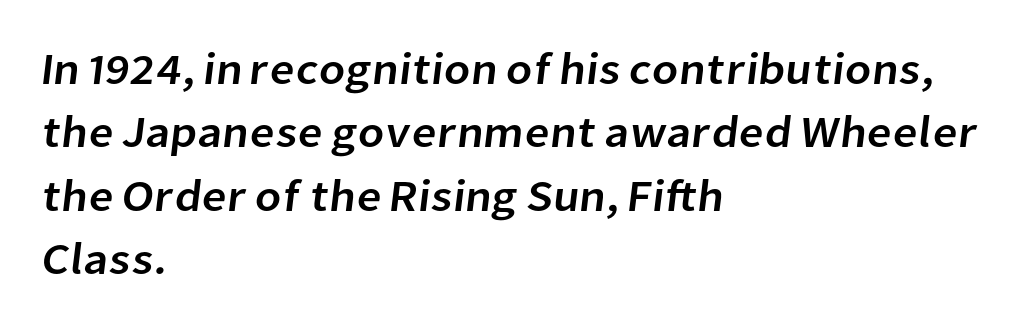
Q: Is the typeface a serif or a sans-serif typeface? A: Sans-serif.
Q: Is the text underlined? A: No.
Q: How is the paragraph aligned? A: Left-aligned.
Q: Is the spacing between letters normal or unusually wide? A: Normal.
Q: Is the spacing between lines tight, normal or loose? A: Normal.
Q: Width (condensed, normal, or wide)? A: Normal.
Q: Stroke contrast? A: Low.
Q: x-height? A: Medium.
Q: Monospaced? A: No.
